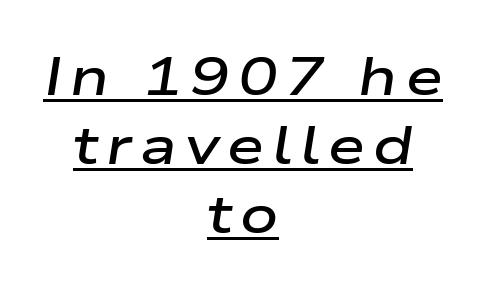
Q: Is the text bold? A: Semi-bold.
Q: Is the text italic (slanted)? A: Yes, it leans right by about 9 degrees.
Q: Is the text underlined? A: Yes.
Q: How is the paragraph aligned? A: Centered.
Q: Is the spacing between lines tight, normal or loose? A: Normal.
Q: Width (condensed, normal, or wide)? A: Wide.
Q: Stroke contrast? A: Low.
Q: x-height? A: Medium.
Q: Monospaced? A: No.
